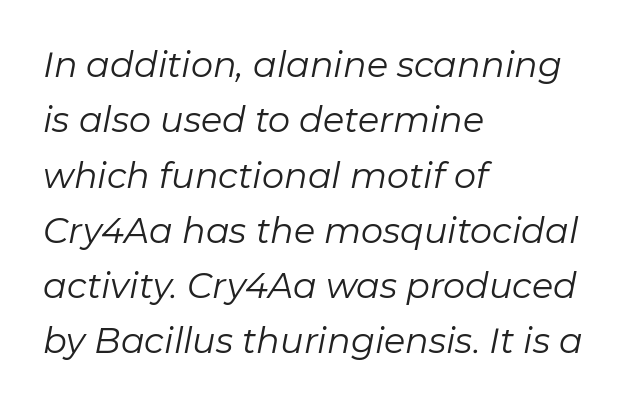
{"italic": "yes", "lean": "right", "slant_degrees": 11, "bold": "no", "weight": "regular", "width": "normal", "stroke_contrast": "low", "x_height": "medium", "monospaced": "no", "underline": "no", "align": "left", "line_spacing": "normal", "line_spacing_ratio": 1.58, "letter_spacing": "normal", "letter_spacing_em": 0.0, "glyph_px": 35}
